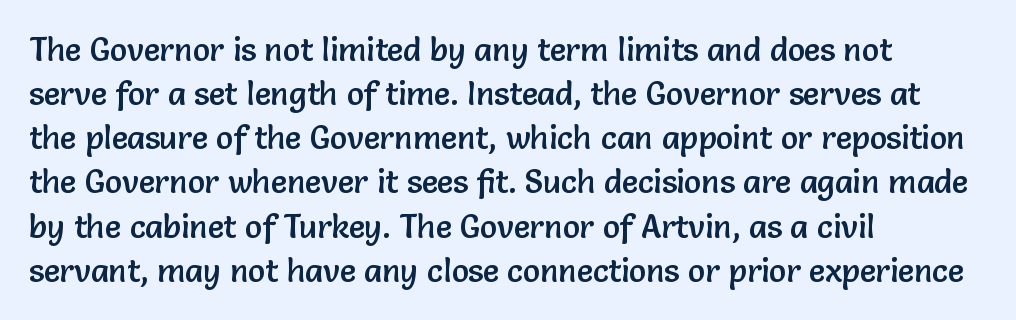
The image shows 32 px sans-serif type, upright; set left-aligned, normal line spacing (1.38x), normal letter spacing, not underlined; low stroke contrast and a medium x-height.
